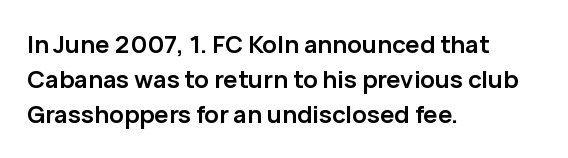
The image shows 24 px bold type, upright; set left-aligned, normal line spacing (1.45x), normal letter spacing, not underlined.
